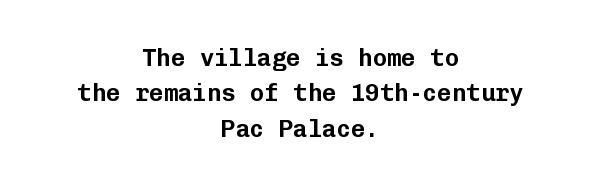
The image shows 24 px text type, upright; set centered, normal line spacing (1.47x), normal letter spacing, not underlined.
